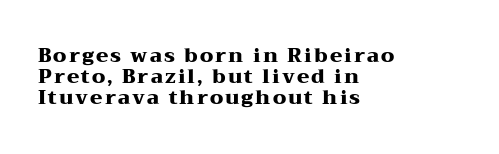
The passage shown stacks its lines with hardly any gap. Left-aligned paragraph, ragged on the right. The glyphs are unaccompanied by any horizontal stroke below them. The glyphs have the mass of a bold cut. Posture: straight, roman, zero tilt.
